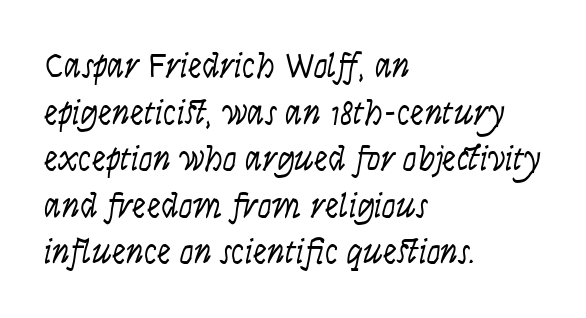
The image shows 35 px light, condensed sans-serif type; set left-aligned, normal line spacing (1.33x), normal letter spacing, not underlined; low stroke contrast and a large x-height.
